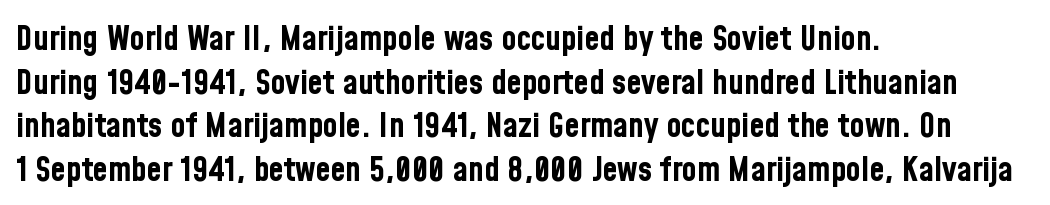
Q: Is the text bold? A: Yes.
Q: Is the text italic (slanted)? A: No, it is upright.
Q: Is the typeface a serif or a sans-serif typeface? A: Sans-serif.
Q: Is the text underlined? A: No.
Q: How is the paragraph aligned? A: Left-aligned.
Q: Is the spacing between letters normal or unusually wide? A: Normal.
Q: Is the spacing between lines tight, normal or loose? A: Normal.
Q: Width (condensed, normal, or wide)? A: Condensed.
Q: Stroke contrast? A: Low.
Q: x-height? A: Medium.
Q: Monospaced? A: No.
